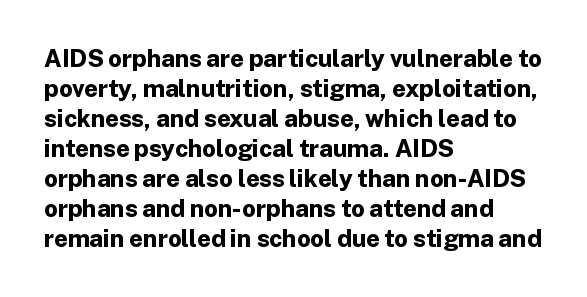
The characters look thick and weighty, a clear bold. Rows of type keep a routine distance in the vertical direction. Each word holds together tightly as a unit, with standard inter-letter gaps. Does the copy run flush right? No — it runs flush left. Beneath every word, the page is bare.
